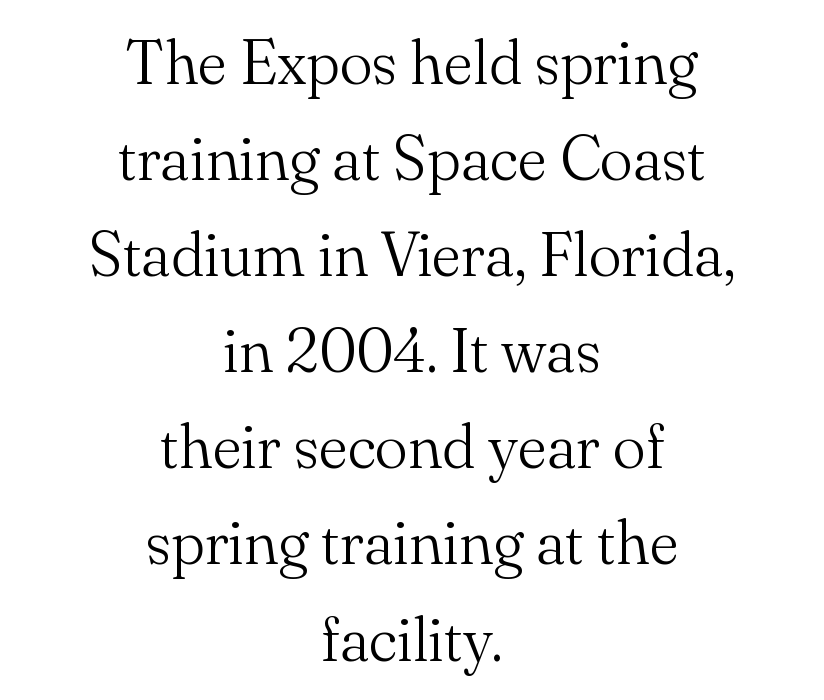
{"serif": "yes", "italic": "no", "bold": "no", "weight": "light", "width": "normal", "stroke_contrast": "medium", "x_height": "small", "monospaced": "no", "underline": "no", "align": "center", "line_spacing": "normal", "line_spacing_ratio": 1.55, "letter_spacing": "normal", "letter_spacing_em": 0.0, "glyph_px": 62}
